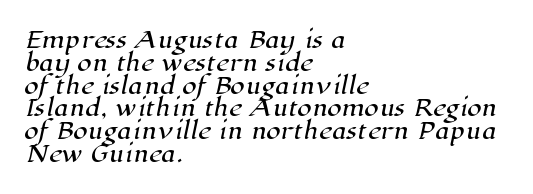
Honestly, there is no underline to notice here at all. Cramped leading. In terms of letterspacing, this is plain default setting. These lines stack with their left ends in a neat column.
